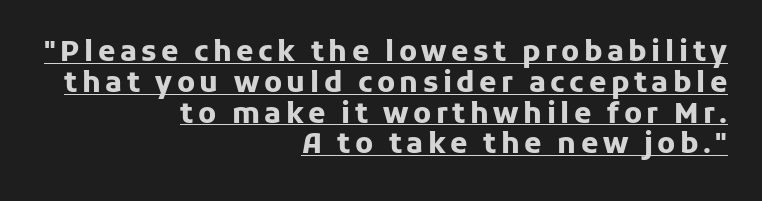
Nothing sits at the stroke ends, so this counts as sans-serif. Each glyph is drawn with heavy, bold strokes. You can see a thin bar hugging the bottom of the glyphs. Here the designer chose a conventional face with non-uniform glyph widths.
